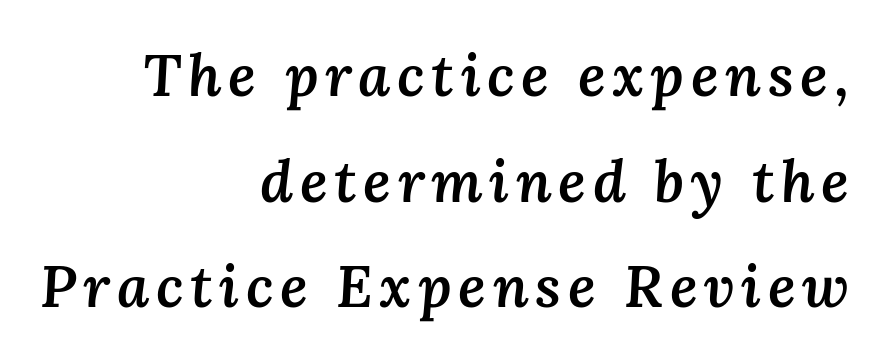
These lines are set flush right with a ragged left edge. Notice the strokes are somewhat thickened but not fully heavy: this is a semibold. The passage shown leans; its letterforms are oblique. Underline: absent. Varying glyph widths throughout — classic text-font behaviour.
